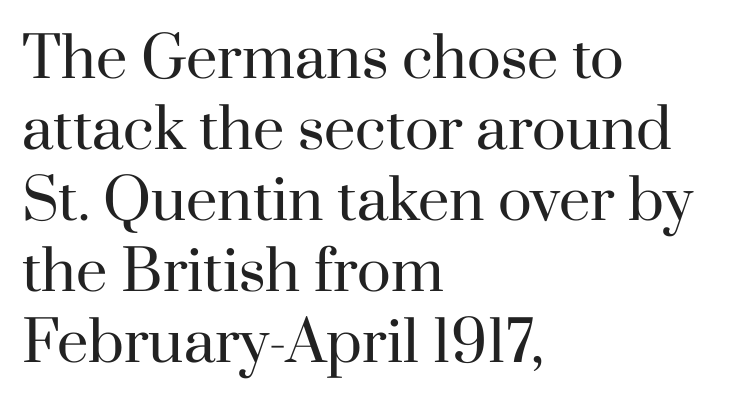
Q: Is the text bold? A: No.
Q: Is the text italic (slanted)? A: No, it is upright.
Q: Is the typeface a serif or a sans-serif typeface? A: Serif.
Q: Is the text underlined? A: No.
Q: How is the paragraph aligned? A: Left-aligned.
Q: Is the spacing between letters normal or unusually wide? A: Normal.
Q: Is the spacing between lines tight, normal or loose? A: Normal.
Q: Width (condensed, normal, or wide)? A: Normal.
Q: Stroke contrast? A: High.
Q: x-height? A: Small.
Q: Monospaced? A: No.
